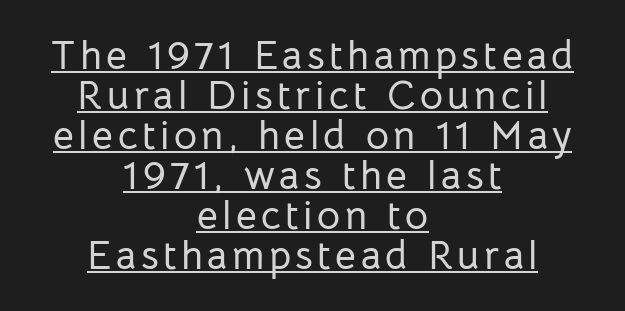
The image shows 40 px sans-serif type, upright; set centered, tight line spacing (1.0x), underlined; low stroke contrast and a medium x-height.
